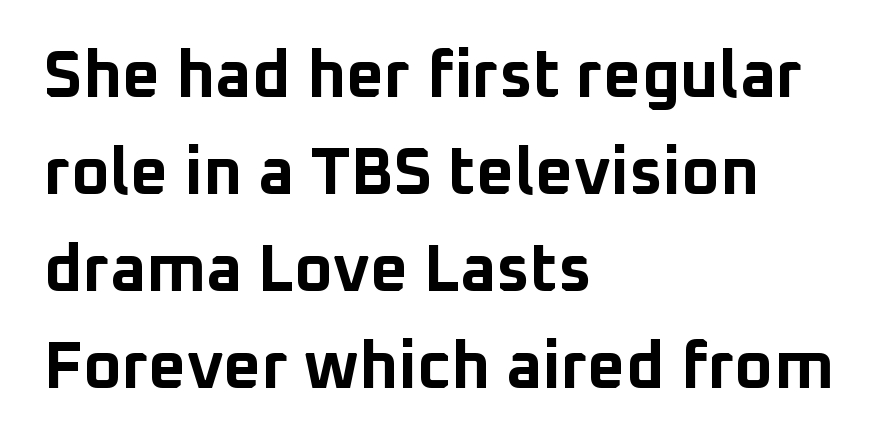
Q: Is the text bold? A: Yes.
Q: Is the text italic (slanted)? A: No, it is upright.
Q: Is the typeface a serif or a sans-serif typeface? A: Sans-serif.
Q: Is the text underlined? A: No.
Q: How is the paragraph aligned? A: Left-aligned.
Q: Is the spacing between letters normal or unusually wide? A: Normal.
Q: Is the spacing between lines tight, normal or loose? A: Normal.
Q: Width (condensed, normal, or wide)? A: Normal.
Q: Stroke contrast? A: Low.
Q: x-height? A: Medium.
Q: Monospaced? A: No.
